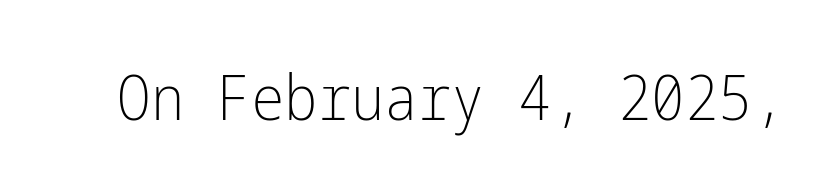
The image shows 63 px light, condensed sans-serif type, upright; set normal letter spacing, not underlined; low stroke contrast and a medium x-height.
